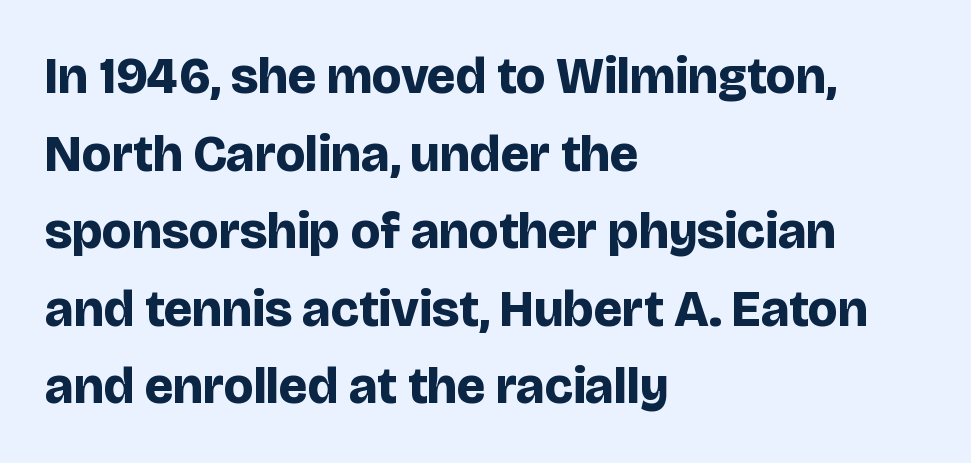
{"serif": "no", "italic": "no", "bold": "yes", "weight": "bold", "width": "normal", "stroke_contrast": "low", "x_height": "large", "monospaced": "no", "underline": "no", "align": "left", "line_spacing": "normal", "line_spacing_ratio": 1.52, "letter_spacing": "normal", "letter_spacing_em": 0.0, "glyph_px": 51}
